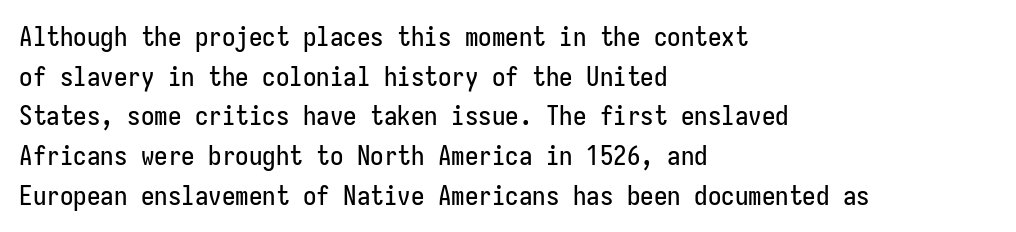
Reading down the column, the eye jumps a familiar distance to each next line. The gaps between neighbouring characters are ordinary and unremarkable. Every character sits straight up, as roman type does. These lines stack with their left ends in a neat column. Bare-footed words on every line.
